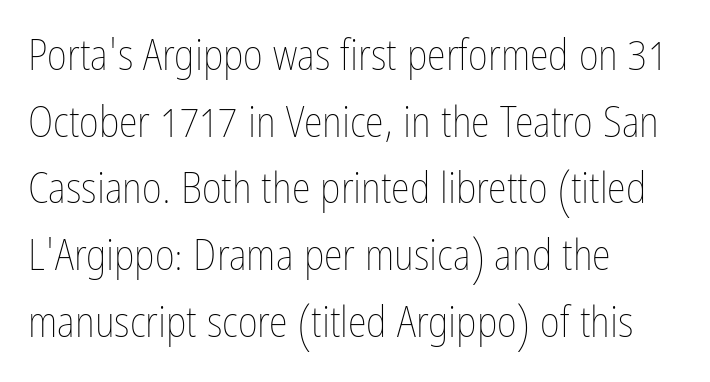
The image shows 43 px thin, condensed type, upright; set left-aligned, normal line spacing (1.55x), normal letter spacing, not underlined; low stroke contrast and a medium x-height.
